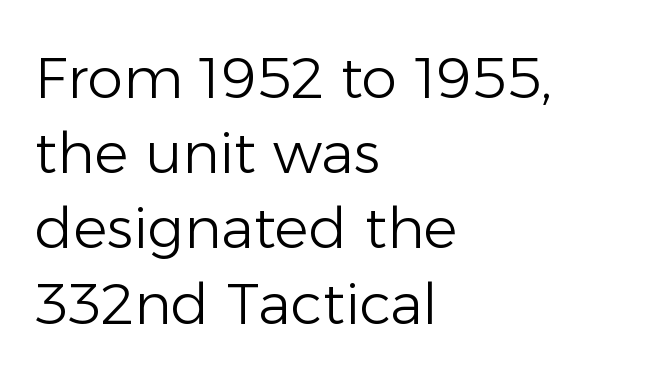
The image shows 57 px light sans-serif type, upright; set left-aligned, normal line spacing (1.32x), normal letter spacing, not underlined; low stroke contrast and a medium x-height.
